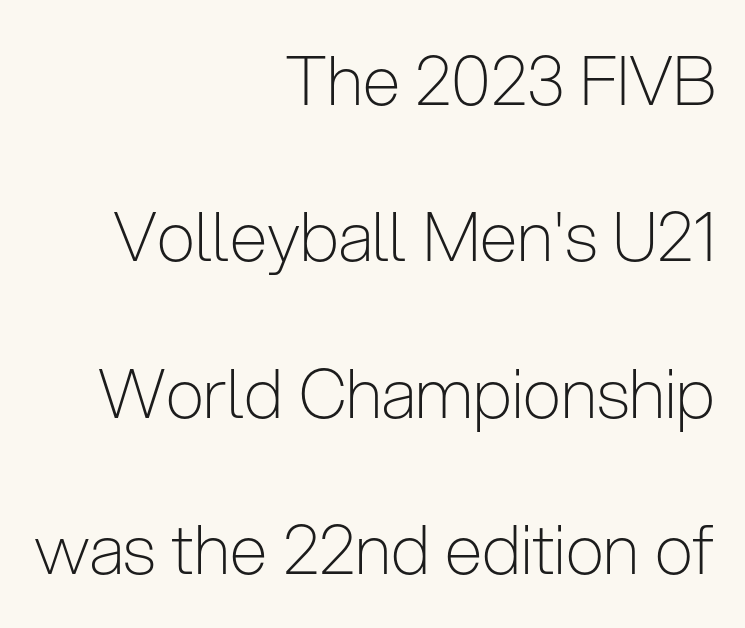
The image shows 68 px light, condensed sans-serif type, upright; set right-aligned, loose line spacing (2.3x), normal letter spacing, not underlined; low stroke contrast and a medium x-height.
